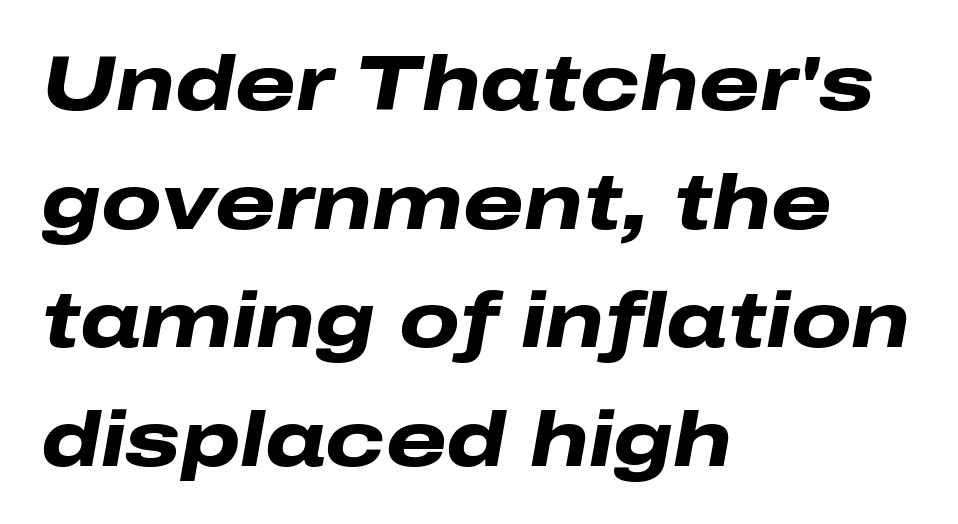
Q: Is the text bold? A: Yes.
Q: Is the text italic (slanted)? A: Yes, it leans right by about 10 degrees.
Q: Is the text underlined? A: No.
Q: How is the paragraph aligned? A: Left-aligned.
Q: Is the spacing between letters normal or unusually wide? A: Normal.
Q: Is the spacing between lines tight, normal or loose? A: Normal.
Q: Width (condensed, normal, or wide)? A: Wide.
Q: Stroke contrast? A: Low.
Q: x-height? A: Medium.
Q: Monospaced? A: No.
